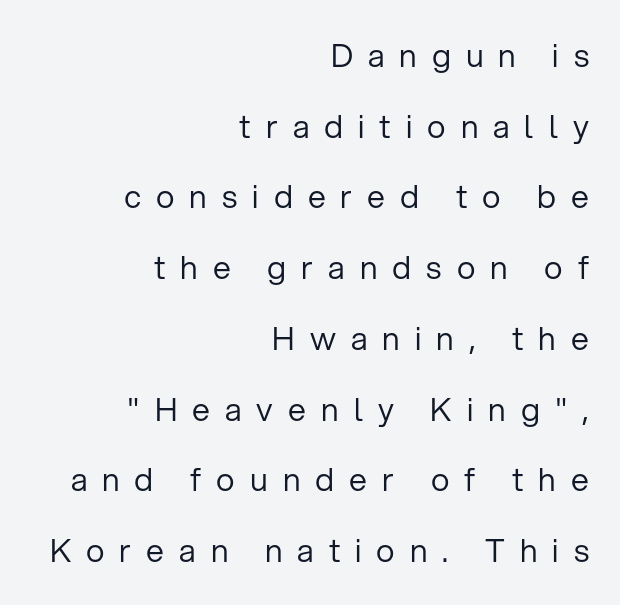
The image shows 32 px regular-weight sans-serif type, upright; set right-aligned, loose line spacing (2.21x), unusually wide letter spacing (+0.47 em), not underlined; low stroke contrast and a medium x-height.
